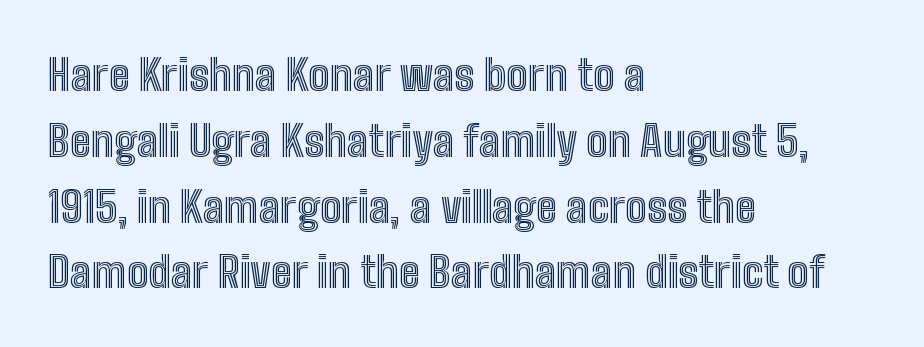
Q: Is the text italic (slanted)? A: No, it is upright.
Q: Is the text underlined? A: No.
Q: How is the paragraph aligned? A: Left-aligned.
Q: Is the spacing between letters normal or unusually wide? A: Normal.
Q: Is the spacing between lines tight, normal or loose? A: Normal.
Q: Width (condensed, normal, or wide)? A: Condensed.
Q: x-height? A: Medium.
Q: Monospaced? A: No.
